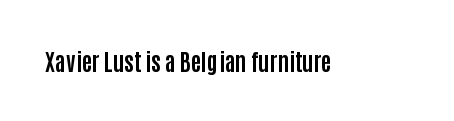
Q: Is the text bold? A: Yes.
Q: Is the text italic (slanted)? A: No, it is upright.
Q: Is the text underlined? A: No.
Q: Is the spacing between letters normal or unusually wide? A: Normal.
